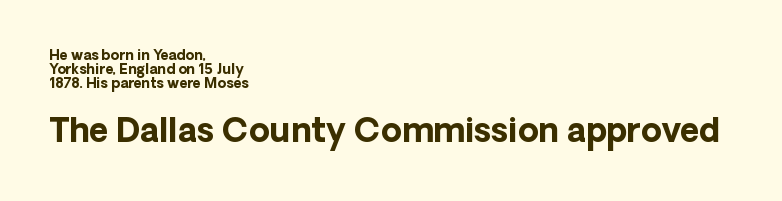
Visually, the bottom section dominates because its glyphs are scaled up. These words are printed bold, with thick strokes throughout. Descender tails drop into unmarked territory. The space between consecutive lines is stingy. Note the varied advance widths — an 'i' is clearly narrower than an 'm'. The tracking reads as untouched default to a designer's eye.
